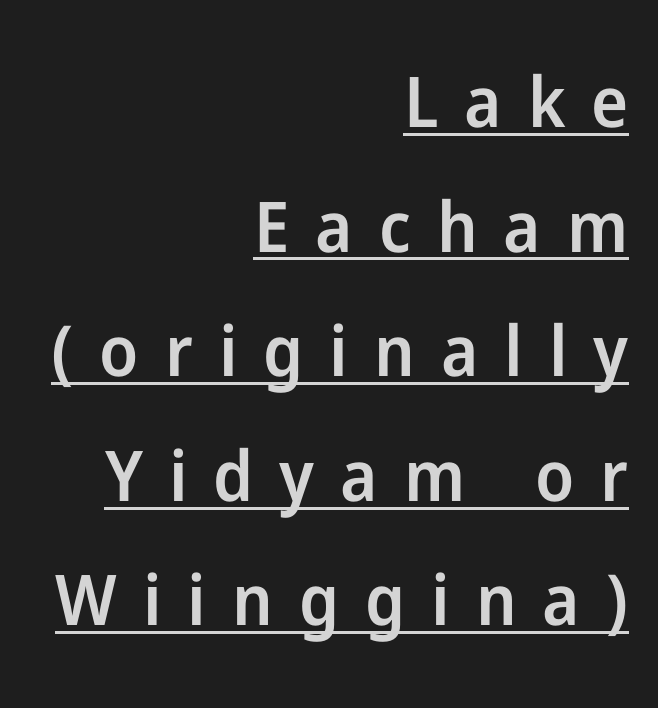
The image shows 70 px semibold sans-serif type, upright; set right-aligned, line spacing 1.78x, unusually wide letter spacing (+0.37 em), underlined; low stroke contrast and a medium x-height.
